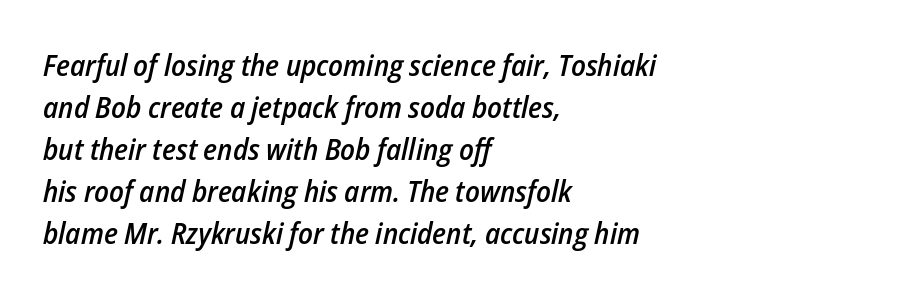
{"italic": "yes", "lean": "right", "slant_degrees": 12, "bold": "semi", "weight": "semibold", "width": "condensed", "stroke_contrast": "low", "x_height": "medium", "monospaced": "no", "underline": "no", "align": "left", "line_spacing": "normal", "line_spacing_ratio": 1.4, "letter_spacing": "normal", "letter_spacing_em": 0.0, "glyph_px": 30}
